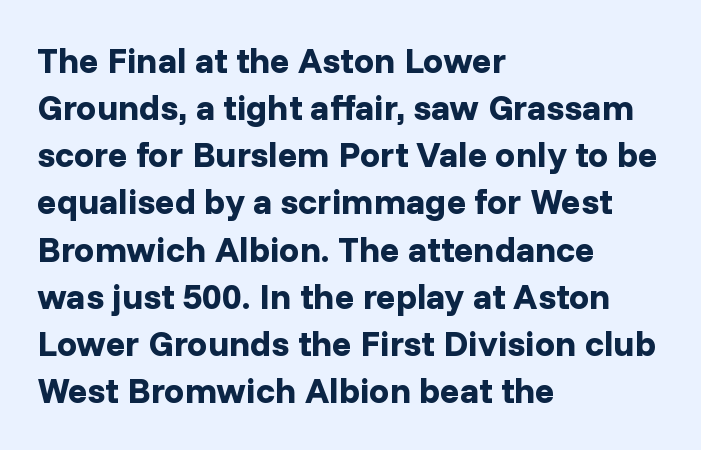
Q: Is the text bold? A: Yes.
Q: Is the text italic (slanted)? A: No, it is upright.
Q: Is the typeface a serif or a sans-serif typeface? A: Sans-serif.
Q: Is the text underlined? A: No.
Q: How is the paragraph aligned? A: Left-aligned.
Q: Is the spacing between letters normal or unusually wide? A: Normal.
Q: Is the spacing between lines tight, normal or loose? A: Normal.
Q: Width (condensed, normal, or wide)? A: Normal.
Q: Stroke contrast? A: Low.
Q: x-height? A: Medium.
Q: Monospaced? A: No.
